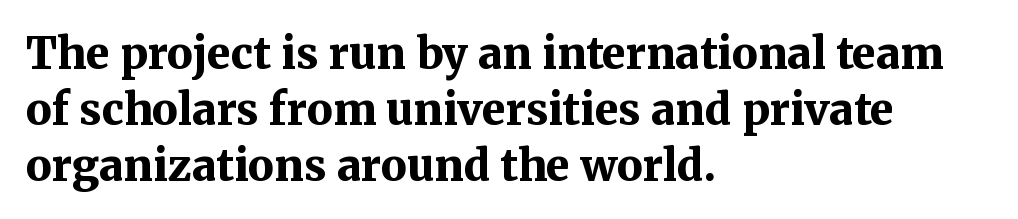
The image shows 43 px bold serif type, upright; set left-aligned, normal line spacing (1.3x), normal letter spacing, not underlined; medium stroke contrast and a medium x-height.
